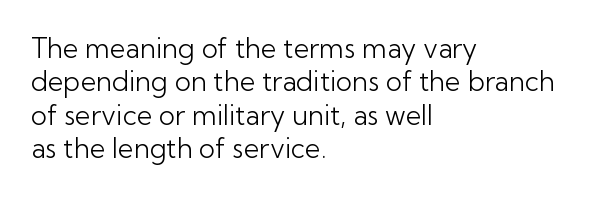
The image shows 27 px text type, upright; set left-aligned, line spacing 1.24x, normal letter spacing, not underlined.
